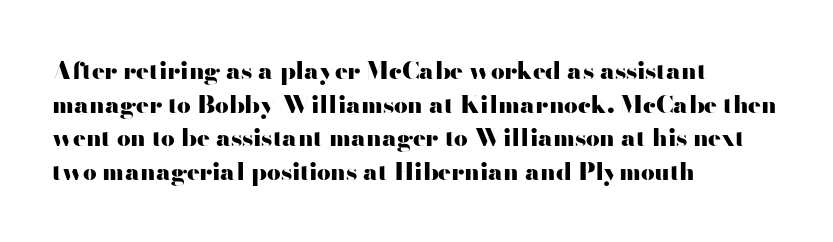
{"italic": "no", "bold": "yes", "underline": "no", "align": "left", "line_spacing": "normal", "line_spacing_ratio": 1.4, "letter_spacing": "normal", "letter_spacing_em": 0.0, "glyph_px": 24}
